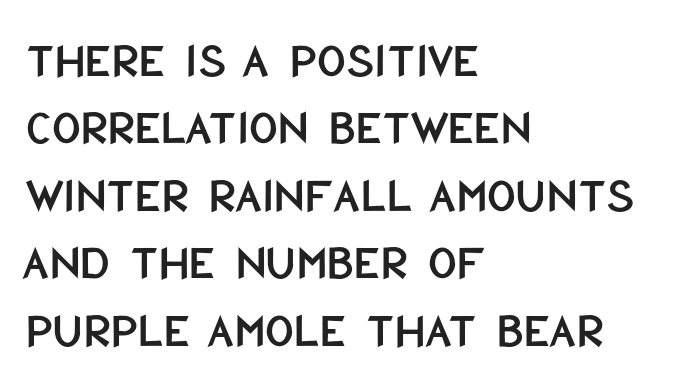
The image shows 50 px condensed sans-serif type, upright; set left-aligned, normal line spacing (1.35x), normal letter spacing, not underlined; low stroke contrast and a large x-height.
